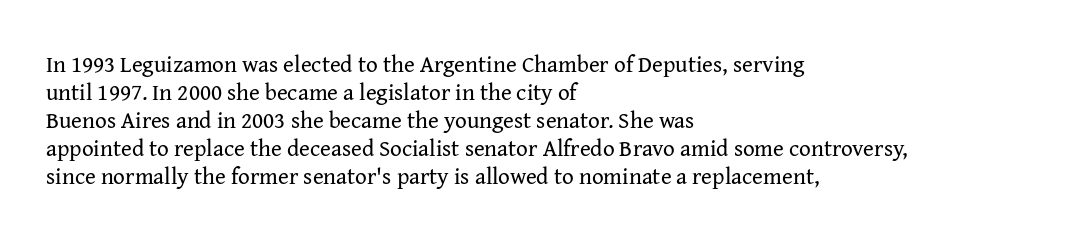
The image shows 23 px text type, upright; set left-aligned, line spacing 1.22x, normal letter spacing, not underlined.
